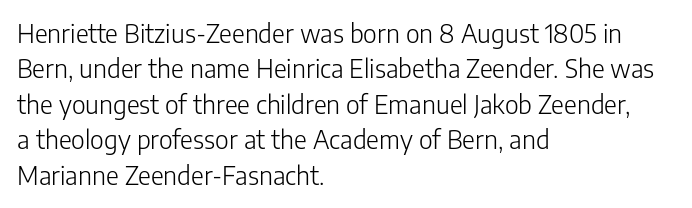
Plain, unruled lines of type. Is the type heavy? It reads as light-to-regular instead. Interline gaps are of average width in this sample. In terms of posture, this sample is upright. These lines are set flush left with a ragged right edge. Nothing unusual about the tracking: characters are spaced as the font intends.
